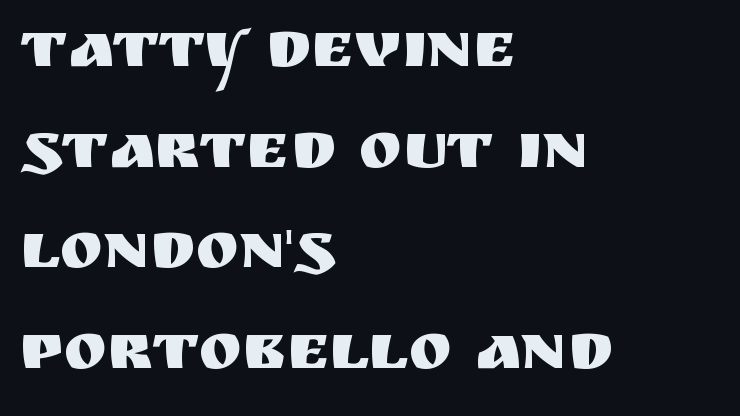
The image shows 65 px sans-serif type, upright; set left-aligned, normal line spacing (1.55x), normal letter spacing, not underlined; medium stroke contrast and a large x-height.
